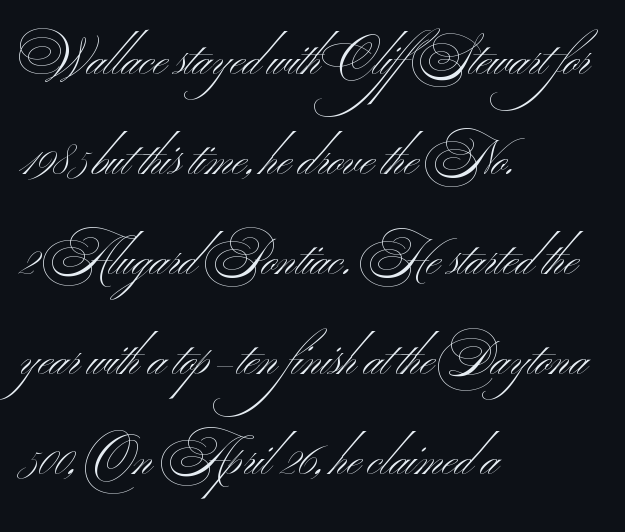
The image shows 47 px light, wide sans-serif type; set left-aligned, loose line spacing (2.13x), normal letter spacing, not underlined; medium stroke contrast and a small x-height.
